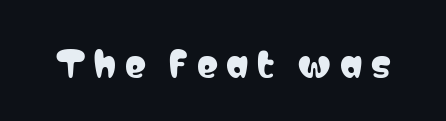
Q: Is the text italic (slanted)? A: No, it is upright.
Q: Is the typeface a serif or a sans-serif typeface? A: Sans-serif.
Q: Is the text underlined? A: No.
Q: Is the spacing between letters normal or unusually wide? A: Unusually wide.
Q: Width (condensed, normal, or wide)? A: Condensed.
Q: Stroke contrast? A: Low.
Q: x-height? A: Medium.
Q: Monospaced? A: No.
